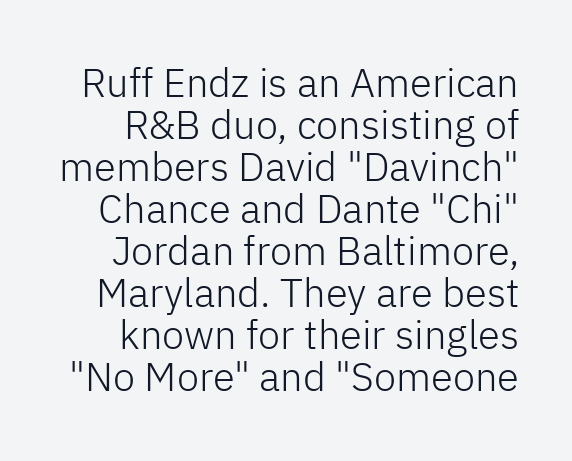
{"serif": "no", "italic": "no", "bold": "no", "weight": "light", "width": "normal", "stroke_contrast": "low", "x_height": "medium", "monospaced": "no", "underline": "no", "line_spacing": "tight", "line_spacing_ratio": 1.05, "letter_spacing": "normal", "letter_spacing_em": 0.0, "glyph_px": 40}
